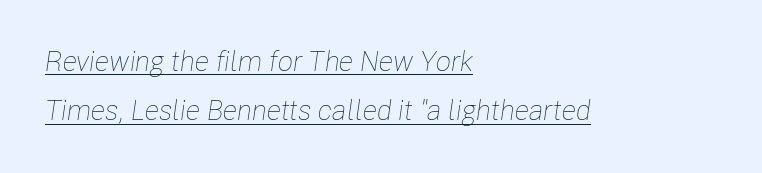
Q: Is the text bold? A: No.
Q: Is the text italic (slanted)? A: Yes, it leans right by about 8 degrees.
Q: Is the text underlined? A: Yes.
Q: How is the paragraph aligned? A: Left-aligned.
Q: Is the spacing between letters normal or unusually wide? A: Normal.
Q: Width (condensed, normal, or wide)? A: Condensed.
Q: Stroke contrast? A: Low.
Q: x-height? A: Medium.
Q: Monospaced? A: No.
